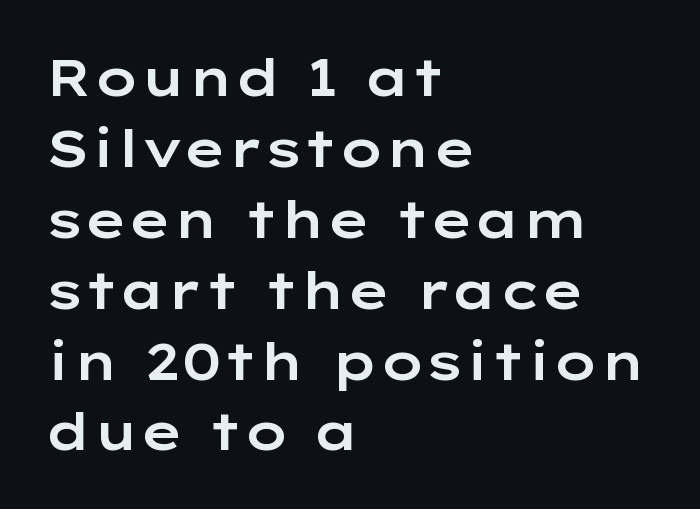
Q: Is the text italic (slanted)? A: No, it is upright.
Q: Is the typeface a serif or a sans-serif typeface? A: Sans-serif.
Q: Is the text underlined? A: No.
Q: How is the paragraph aligned? A: Left-aligned.
Q: Is the spacing between letters normal or unusually wide? A: Normal.
Q: Is the spacing between lines tight, normal or loose? A: Normal.
Q: Width (condensed, normal, or wide)? A: Wide.
Q: Stroke contrast? A: Low.
Q: x-height? A: Medium.
Q: Monospaced? A: No.
